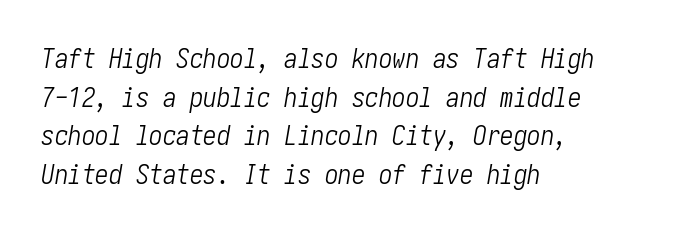
The image shows 27 px text type, italic (leaning right); set left-aligned, normal line spacing (1.43x), normal letter spacing, not underlined.
